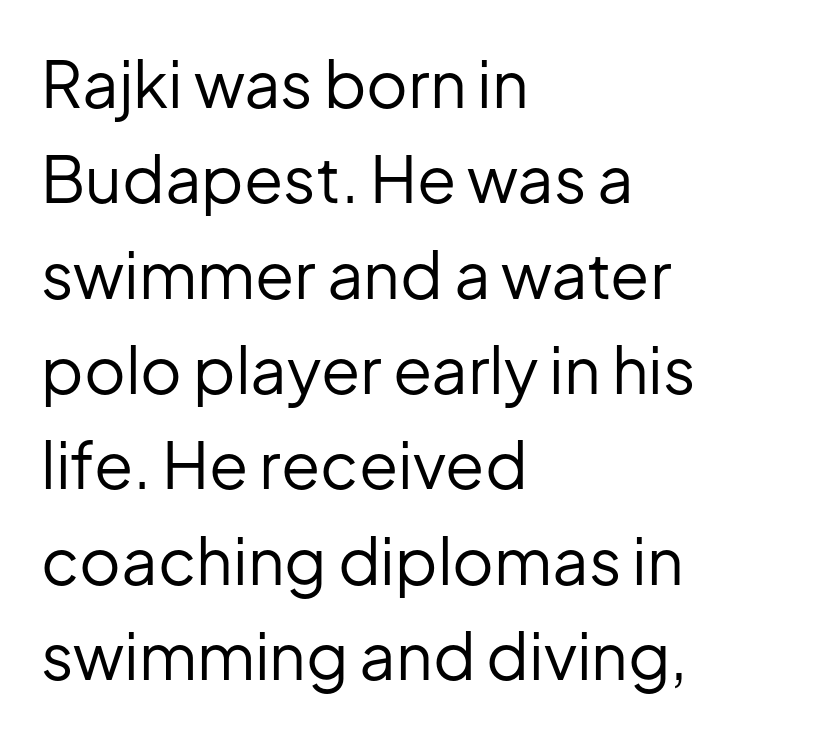
{"serif": "no", "italic": "no", "bold": "no", "weight": "regular", "width": "normal", "stroke_contrast": "low", "x_height": "medium", "monospaced": "no", "underline": "no", "align": "left", "line_spacing": "normal", "line_spacing_ratio": 1.49, "letter_spacing": "normal", "letter_spacing_em": 0.0, "glyph_px": 64}
